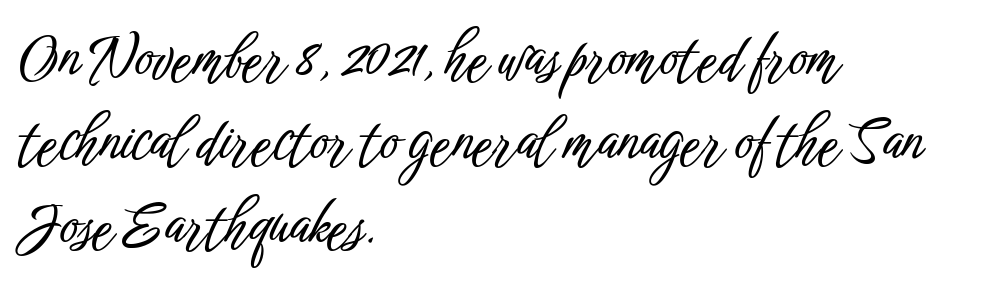
Between one letter and the next there's only the usual sliver of space. The glyphs in this specimen are sans serif. Is this a fixed-width face? No — the glyphs have proportional, varying widths.
